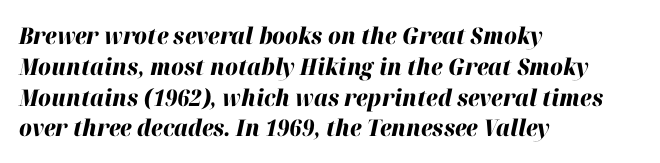
{"italic": "yes", "lean": "right", "slant_degrees": 12, "bold": "yes", "underline": "no", "align": "left", "line_spacing": "normal", "line_spacing_ratio": 1.34, "letter_spacing": "normal", "letter_spacing_em": 0.0, "glyph_px": 23}
